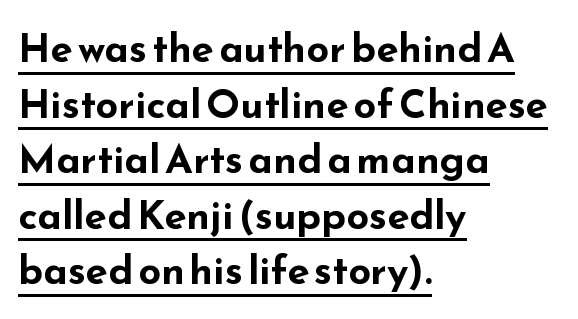
The image shows 40 px bold, wide sans-serif type, upright; set left-aligned, normal line spacing (1.39x), normal letter spacing, underlined; low stroke contrast and a small x-height.
